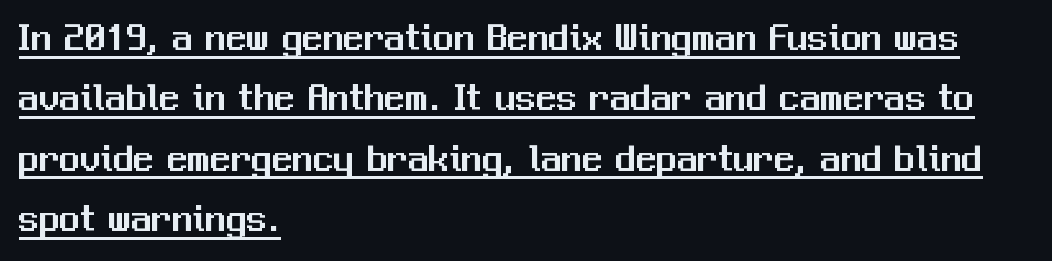
Font category for this specimen: sans-serif. This rendering uses left alignment, leaving the right contour irregular. Observe the ordinary spacing: letters are neighbours, not strangers. Leading matches the norm, producing a regular column. Looks like regular typesetting: each glyph gets only the width it needs.
